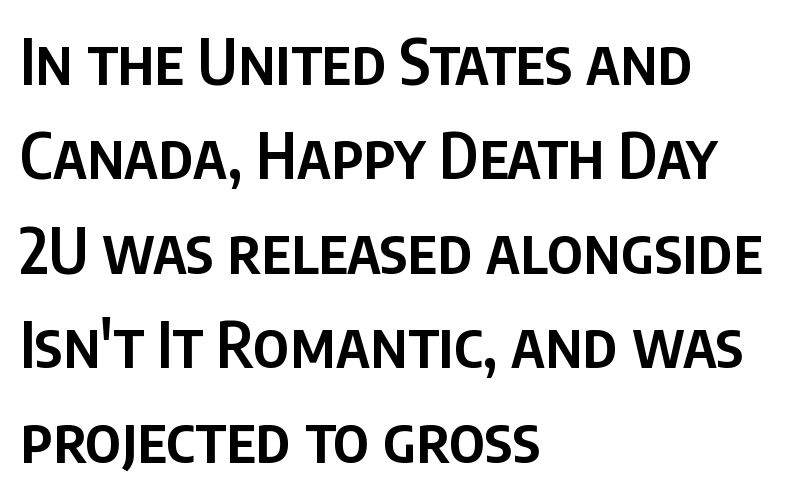
The image shows 63 px semibold, condensed sans-serif type, upright; set left-aligned, normal line spacing (1.5x), normal letter spacing, not underlined; low stroke contrast and a large x-height.
